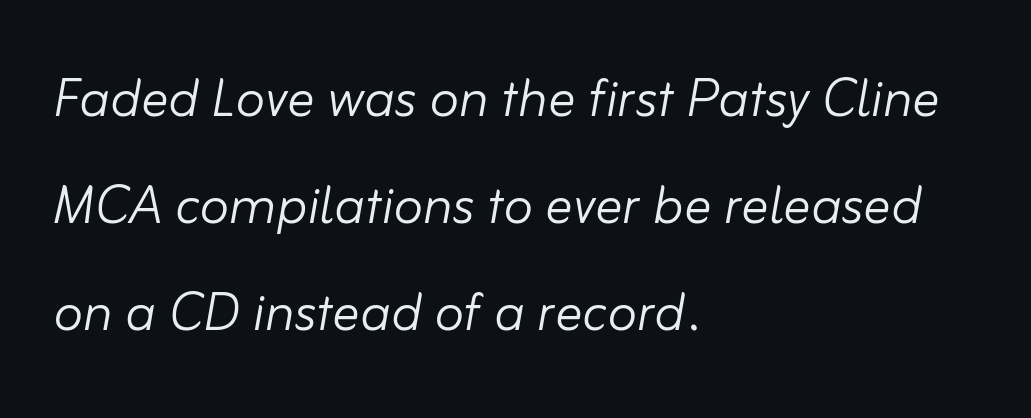
Is the stroke heavy? The answer is a plain regular-or-lighter. Between one letter and the next there's only the usual sliver of space. Notice how descenders clear the ascenders below comfortably — that's standard leading. Varying glyph widths throughout — classic text-font behaviour.
